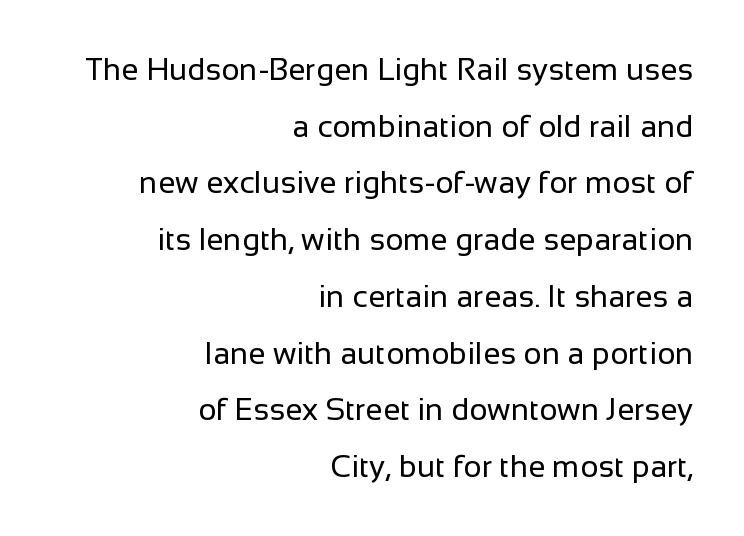
Serifs: no, the terminals of the letterforms are clean. Type without underlining. Visually the block forms a straight wall on the right and a jagged coastline on the left. The typesetting does not lean heavy: it is not bold.
